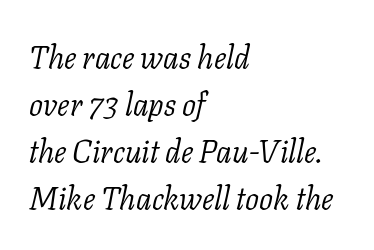
Q: Is the text bold? A: No.
Q: Is the text italic (slanted)? A: Yes, it leans right by about 11 degrees.
Q: Is the typeface a serif or a sans-serif typeface? A: Serif.
Q: Is the text underlined? A: No.
Q: How is the paragraph aligned? A: Left-aligned.
Q: Is the spacing between letters normal or unusually wide? A: Normal.
Q: Is the spacing between lines tight, normal or loose? A: Normal.
Q: Width (condensed, normal, or wide)? A: Normal.
Q: Stroke contrast? A: Low.
Q: x-height? A: Medium.
Q: Monospaced? A: No.
